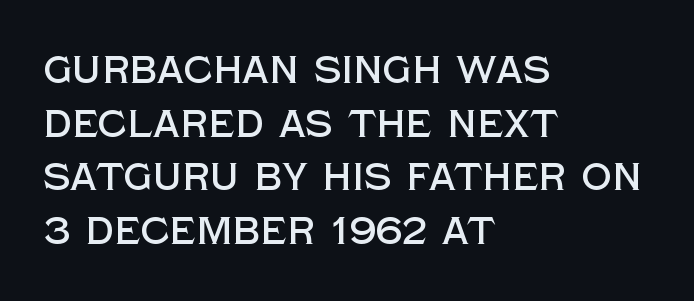
Q: Is the text italic (slanted)? A: No, it is upright.
Q: Is the typeface a serif or a sans-serif typeface? A: Sans-serif.
Q: Is the text underlined? A: No.
Q: How is the paragraph aligned? A: Left-aligned.
Q: Is the spacing between letters normal or unusually wide? A: Normal.
Q: Is the spacing between lines tight, normal or loose? A: Normal.
Q: Width (condensed, normal, or wide)? A: Normal.
Q: x-height? A: Large.
Q: Monospaced? A: No.
